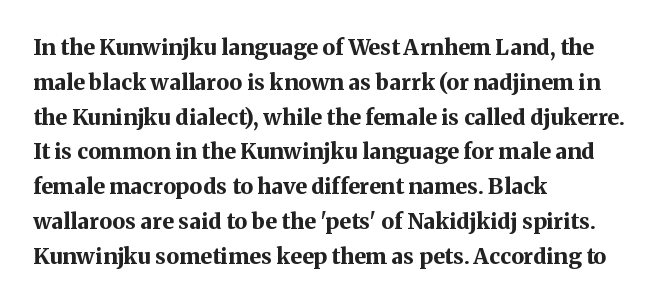
One-word summary of the alignment: left. Characters remain perfectly vertical along every line. Words float on clear page, feet unadorned. Look at the tracking — it's just the regular setting, nothing added.
